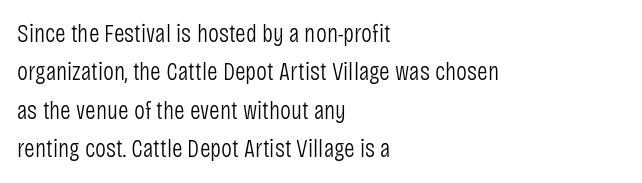
The image shows 26 px text type, upright; set left-aligned, normal line spacing (1.48x), normal letter spacing, not underlined.
